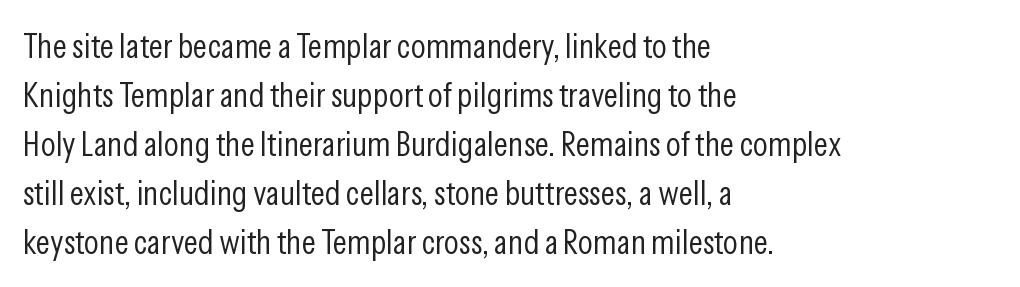
This sample is left-justified, so line endings fall wherever the words run out. A typesetter would call this leading conventional body-copy spacing. The font sits on the lighter half of the weight spectrum, regular included. Underlining? Definitely not there. Letterform terminals end flat and unadorned throughout the passage. Is this a fixed-width face? No — the glyphs have proportional, varying widths.
